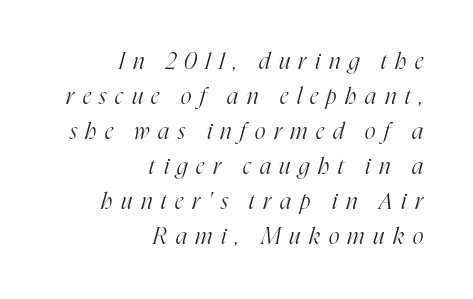
Notice how the stems are inclined rather than vertical — that's the hallmark of italics. The rendering anchors every line to the right-hand side. Loose tracking; the words dissolve into strings of separated letters. Stems and bowls with no extra thickness — not bold.
